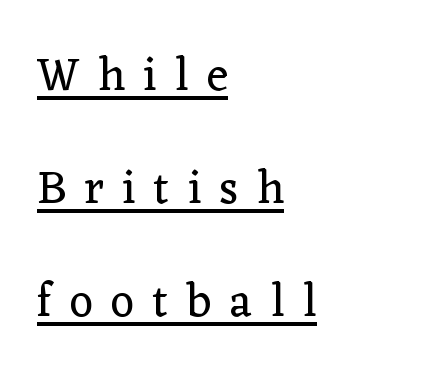
Compared with typical body copy, the letter spacing here is much looser. What kind of face is this? One with serifs. The letterforms sit at book weight or below. The type sits square on the baseline with zero lean. Horizontally, the lines are justified to the leading edge only. This block would shrink considerably if given ordinary leading; it's expanded now.
